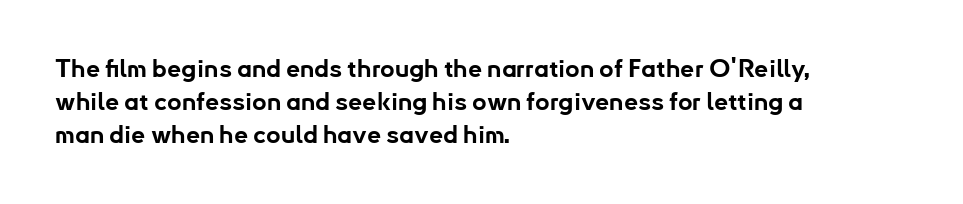
The image shows 25 px bold type, upright; set left-aligned, normal line spacing (1.32x), normal letter spacing, not underlined.
